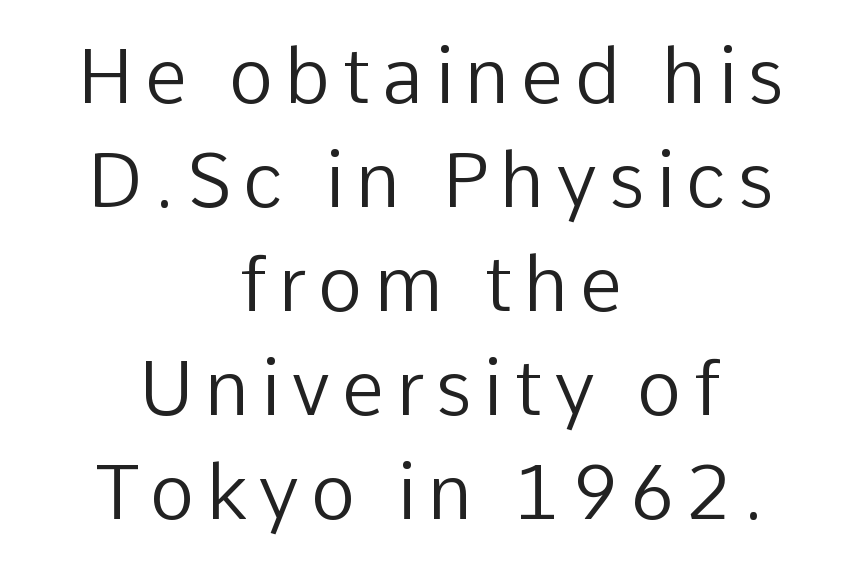
Q: Is the text bold? A: No.
Q: Is the text italic (slanted)? A: No, it is upright.
Q: Is the typeface a serif or a sans-serif typeface? A: Sans-serif.
Q: Is the text underlined? A: No.
Q: How is the paragraph aligned? A: Centered.
Q: Is the spacing between lines tight, normal or loose? A: Normal.
Q: Width (condensed, normal, or wide)? A: Normal.
Q: Stroke contrast? A: Low.
Q: x-height? A: Medium.
Q: Monospaced? A: No.
